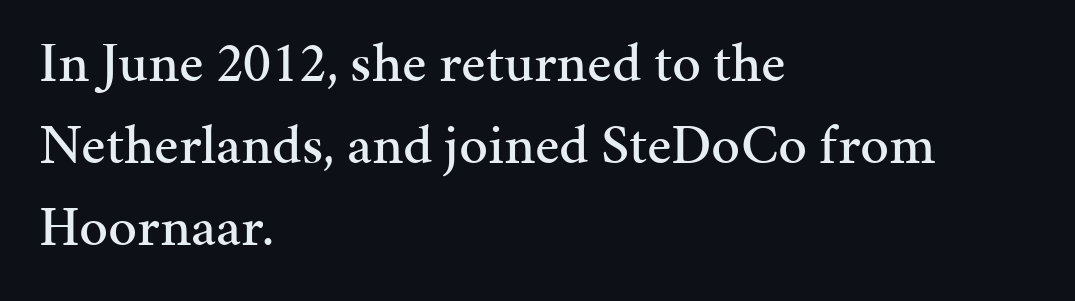
{"serif": "yes", "italic": "no", "width": "normal", "stroke_contrast": "medium", "x_height": "medium", "monospaced": "no", "underline": "no", "align": "left", "line_spacing": "normal", "line_spacing_ratio": 1.44, "letter_spacing": "normal", "letter_spacing_em": 0.0, "glyph_px": 57}
